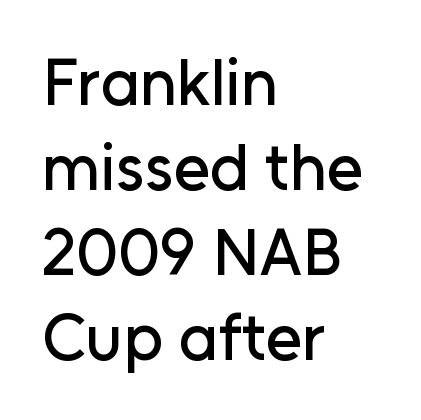
{"serif": "no", "italic": "no", "width": "normal", "stroke_contrast": "low", "x_height": "medium", "monospaced": "no", "underline": "no", "align": "left", "line_spacing": "normal", "line_spacing_ratio": 1.29, "letter_spacing": "normal", "letter_spacing_em": 0.0, "glyph_px": 66}
